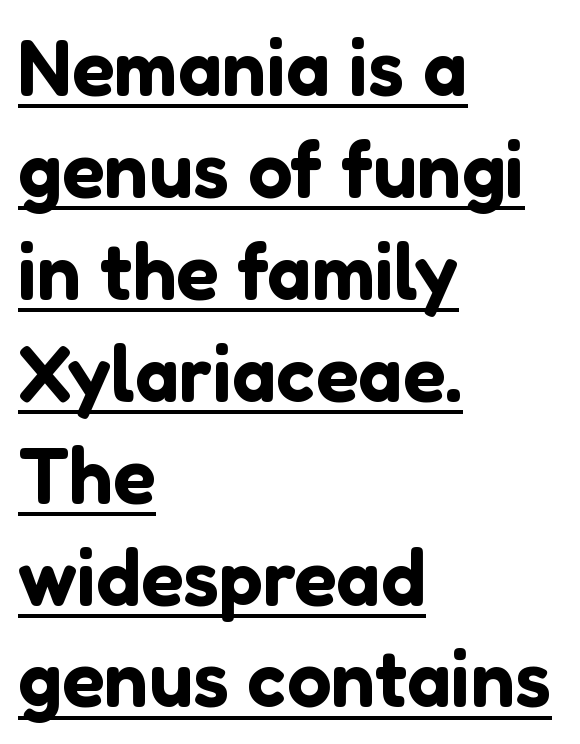
The image shows 79 px sans-serif type, upright; set left-aligned, normal line spacing (1.29x), normal letter spacing, underlined; low stroke contrast and a medium x-height.
